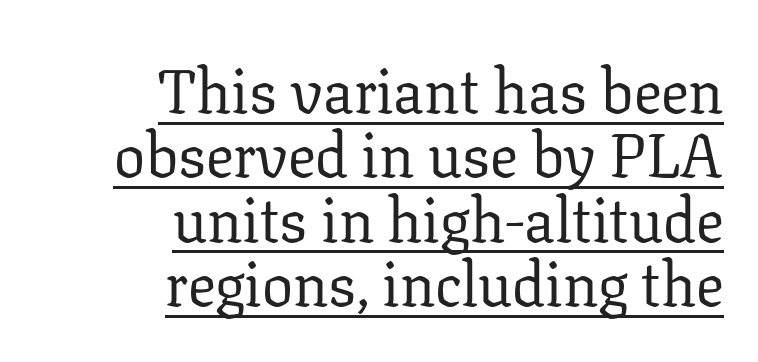
The passage shown has conventional tracking throughout. Characters remain perfectly vertical along every line. Interline gaps are noticeably narrow in this sample. Quick note: underline on.
